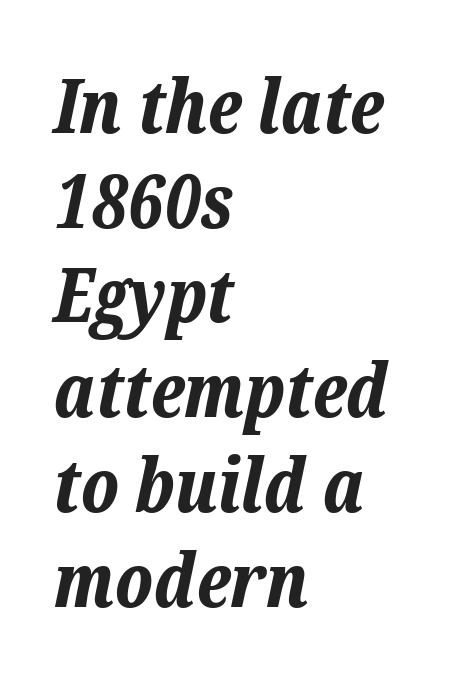
The image shows 74 px bold type, italic (leaning right); set left-aligned, normal line spacing (1.28x), normal letter spacing, not underlined; low stroke contrast and a medium x-height.
